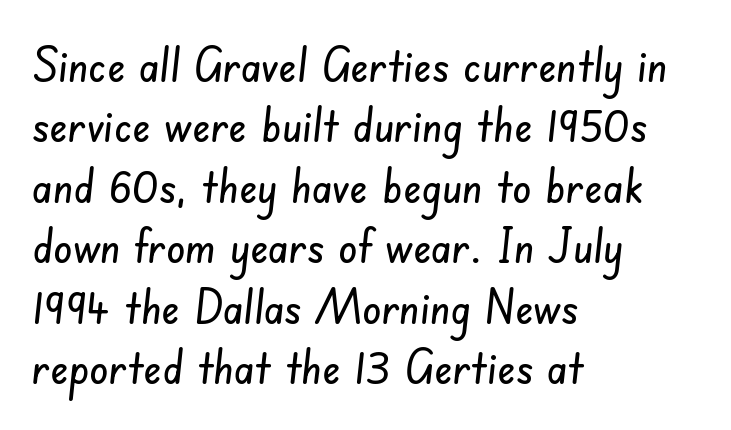
The image shows 48 px condensed sans-serif type; set left-aligned, normal line spacing (1.26x), normal letter spacing, not underlined; low stroke contrast and a small x-height.
